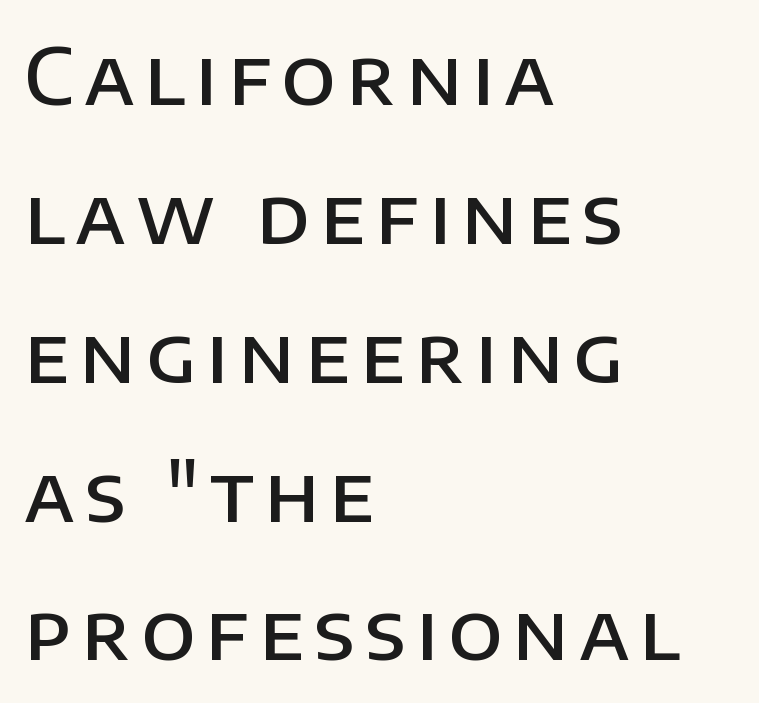
{"serif": "no", "italic": "no", "bold": "semi", "weight": "semibold", "width": "normal", "stroke_contrast": "low", "x_height": "large", "monospaced": "no", "underline": "no", "align": "left", "line_spacing_ratio": 1.78, "glyph_px": 78}
